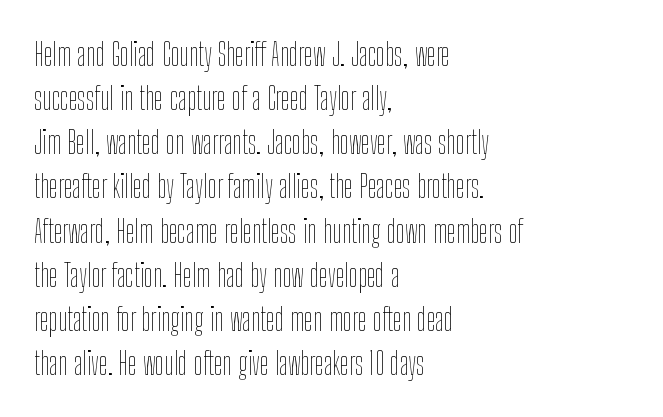
The image shows 32 px thin, condensed type, upright; set left-aligned, normal line spacing (1.38x), normal letter spacing, not underlined; low stroke contrast and a medium x-height.
